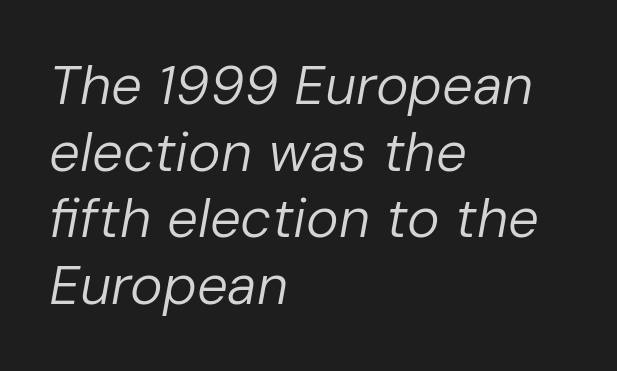
{"italic": "yes", "lean": "right", "slant_degrees": 10, "bold": "no", "weight": "regular", "width": "normal", "stroke_contrast": "low", "x_height": "medium", "monospaced": "no", "underline": "no", "align": "left", "line_spacing_ratio": 1.21, "letter_spacing": "normal", "letter_spacing_em": 0.0, "glyph_px": 55}
